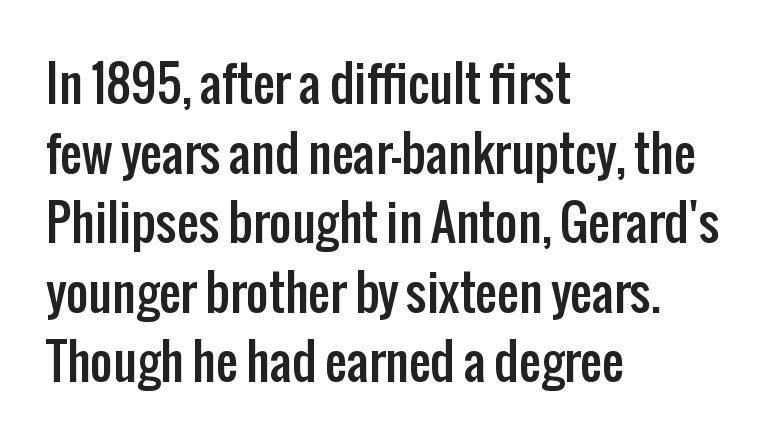
Q: Is the text italic (slanted)? A: No, it is upright.
Q: Is the typeface a serif or a sans-serif typeface? A: Sans-serif.
Q: Is the text underlined? A: No.
Q: How is the paragraph aligned? A: Left-aligned.
Q: Is the spacing between letters normal or unusually wide? A: Normal.
Q: Is the spacing between lines tight, normal or loose? A: Normal.
Q: Width (condensed, normal, or wide)? A: Condensed.
Q: Stroke contrast? A: Low.
Q: x-height? A: Medium.
Q: Monospaced? A: No.
